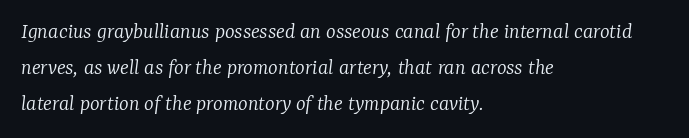
{"italic": "yes", "lean": "right", "slant_degrees": 7, "bold": "no", "underline": "no", "align": "left", "line_spacing": "normal", "line_spacing_ratio": 1.56, "letter_spacing": "normal", "letter_spacing_em": 0.0, "glyph_px": 23}
